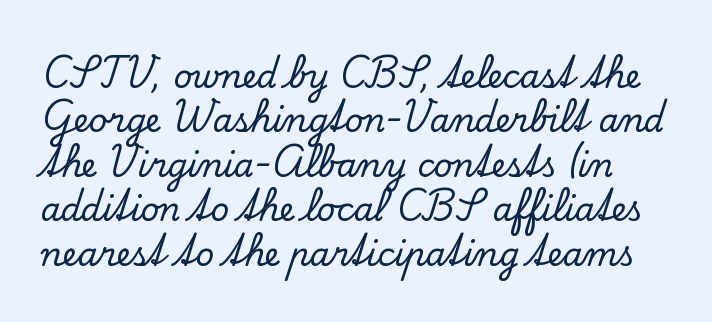
{"serif": "yes", "width": "normal", "stroke_contrast": "low", "x_height": "small", "monospaced": "no", "underline": "no", "line_spacing": "normal", "line_spacing_ratio": 1.39, "letter_spacing": "normal", "letter_spacing_em": 0.0, "glyph_px": 32}
